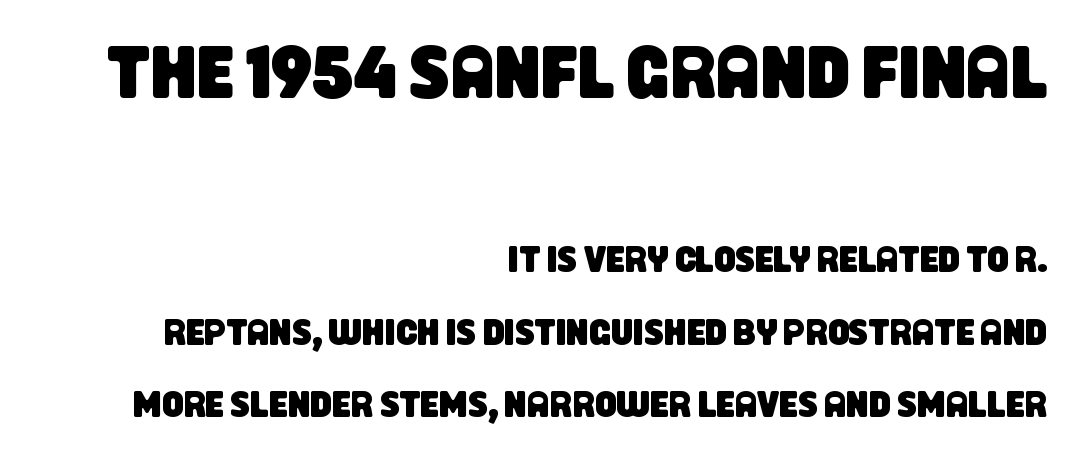
Q: Is the typeface a serif or a sans-serif typeface? A: Sans-serif.
Q: Is the text underlined? A: No.
Q: How is the paragraph aligned? A: Right-aligned.
Q: Is the spacing between letters normal or unusually wide? A: Normal.
Q: Is the spacing between lines tight, normal or loose? A: Loose.
Q: Which block of text is set in a larger size, the first (top) or the second (bottom)? A: The first (top) one.
Q: Width (condensed, normal, or wide)? A: Condensed.
Q: Stroke contrast? A: Low.
Q: x-height? A: Large.
Q: Monospaced? A: No.
